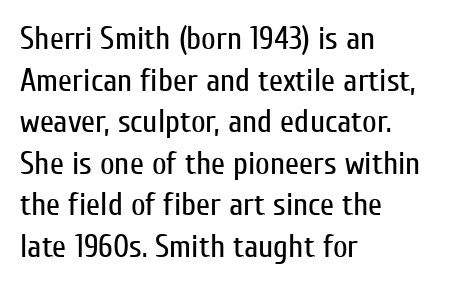
{"serif": "no", "italic": "no", "bold": "no", "weight": "regular", "width": "condensed", "stroke_contrast": "low", "x_height": "medium", "monospaced": "no", "underline": "no", "align": "left", "line_spacing": "normal", "line_spacing_ratio": 1.3, "letter_spacing": "normal", "letter_spacing_em": 0.0, "glyph_px": 32}
